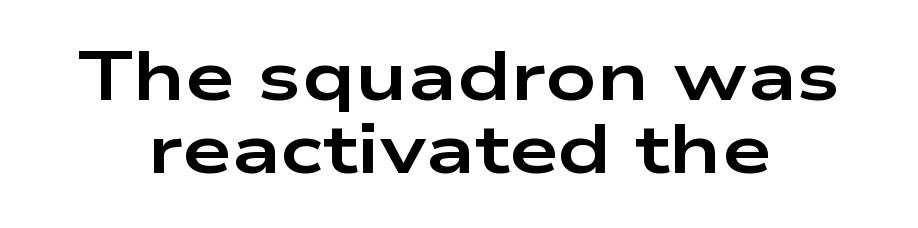
The vertical gap from one line to the next is small. The gap between lines stays unmarked. The face used here is rendered with its standard letterfit. Vertical strokes here are truly vertical. The compositor balanced each line on the midline.
